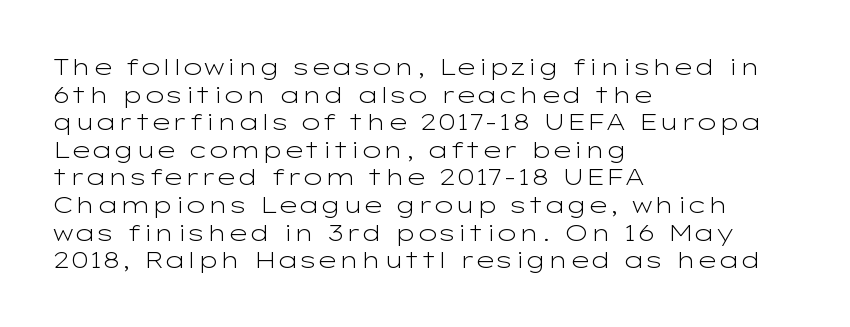
{"italic": "no", "bold": "no", "underline": "no", "align": "left", "line_spacing_ratio": 1.2, "letter_spacing": "normal", "letter_spacing_em": 0.0, "glyph_px": 23}
